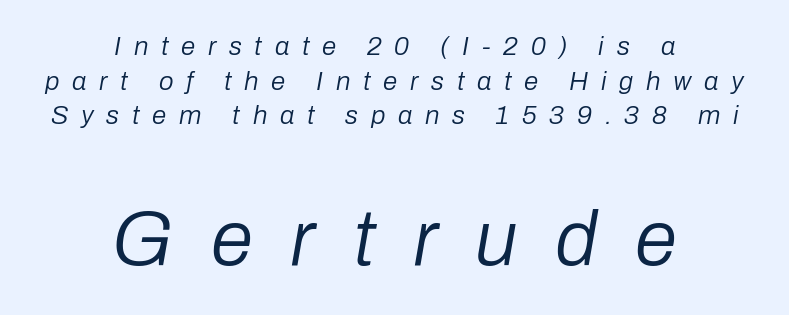
Q: Is the text bold? A: No.
Q: Is the text italic (slanted)? A: Yes, it leans right by about 10 degrees.
Q: Is the text underlined? A: No.
Q: How is the paragraph aligned? A: Centered.
Q: Is the spacing between letters normal or unusually wide? A: Unusually wide.
Q: Is the spacing between lines tight, normal or loose? A: Normal.
Q: Which block of text is set in a larger size, the first (top) or the second (bottom)? A: The second (bottom) one.
Q: Width (condensed, normal, or wide)? A: Normal.
Q: Stroke contrast? A: Low.
Q: x-height? A: Medium.
Q: Monospaced? A: No.
